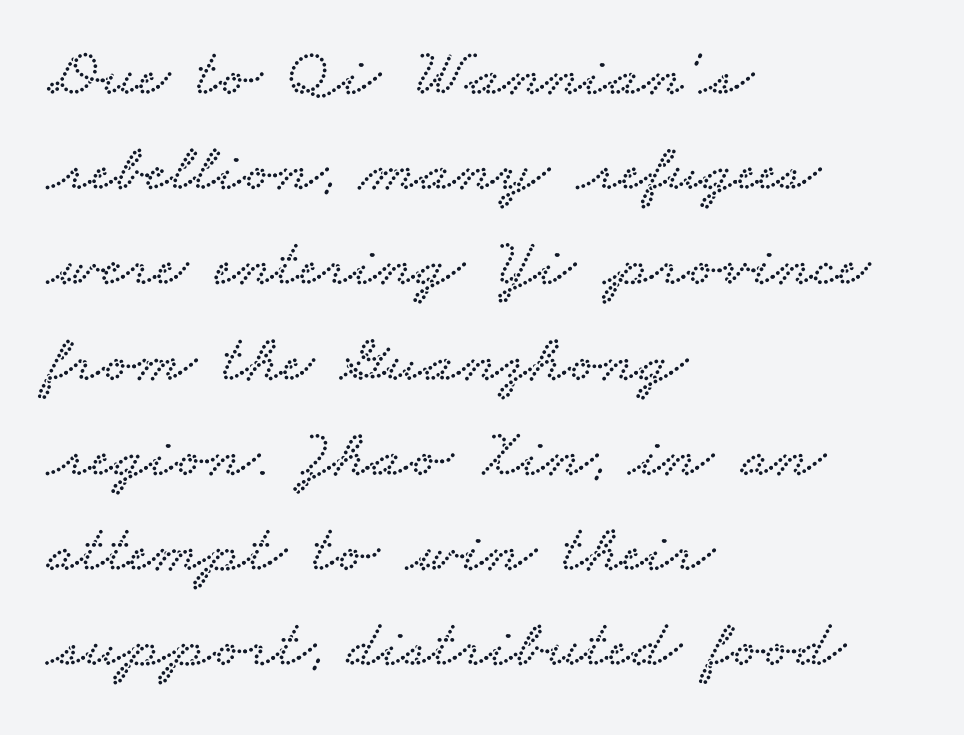
One-word summary of the alignment: left. The letters advance in unequal steps, a hallmark of proportional type. Leading matches the norm, producing a regular column. Stroke terminals: seriffed.
